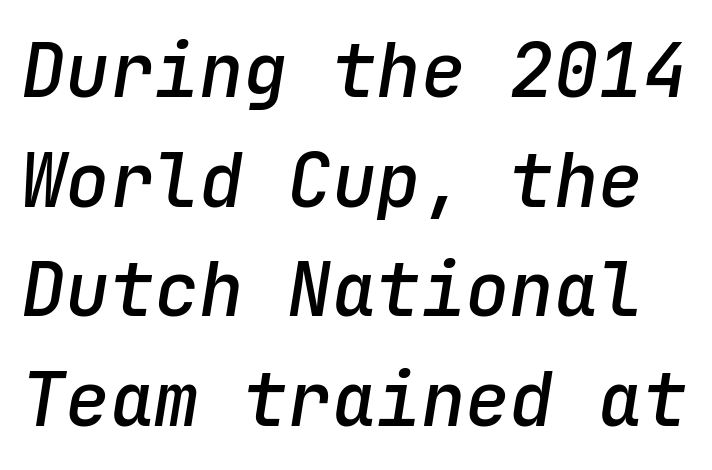
Q: Is the text bold? A: Semi-bold.
Q: Is the text italic (slanted)? A: Yes, it leans right by about 9 degrees.
Q: Is the text underlined? A: No.
Q: Is the spacing between letters normal or unusually wide? A: Normal.
Q: Is the spacing between lines tight, normal or loose? A: Normal.
Q: Width (condensed, normal, or wide)? A: Normal.
Q: Stroke contrast? A: Low.
Q: x-height? A: Medium.
Q: Monospaced? A: Yes.
